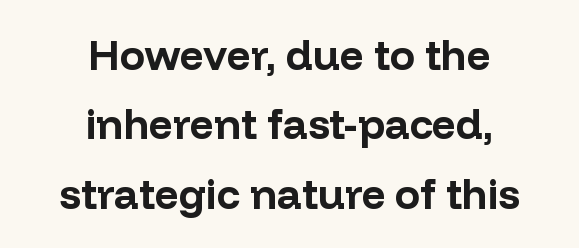
{"serif": "no", "italic": "no", "bold": "yes", "weight": "bold", "width": "normal", "stroke_contrast": "low", "x_height": "medium", "monospaced": "no", "underline": "no", "align": "center", "line_spacing": "normal", "line_spacing_ratio": 1.65, "letter_spacing": "normal", "letter_spacing_em": 0.0, "glyph_px": 42}
